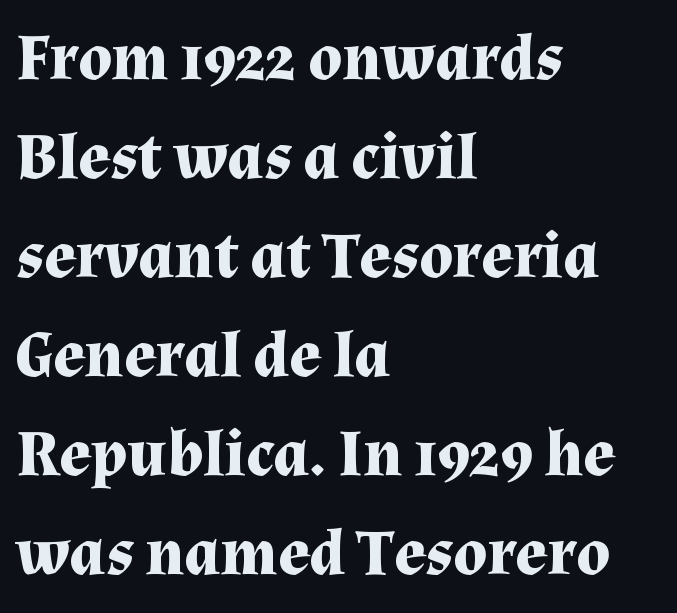
The image shows 66 px bold serif type, upright; set left-aligned, normal line spacing (1.5x), normal letter spacing, not underlined; medium stroke contrast and a medium x-height.
